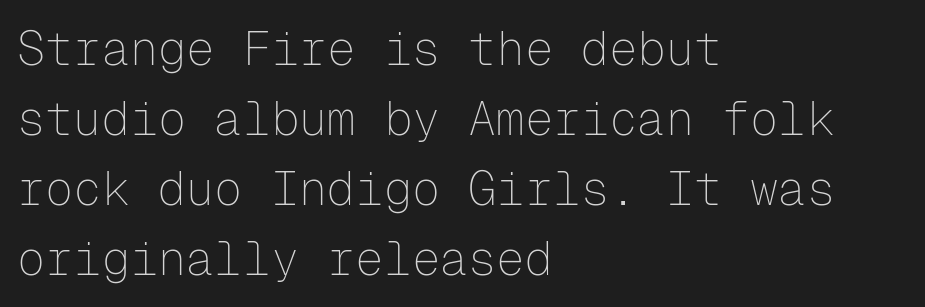
Q: Is the text bold? A: No.
Q: Is the text italic (slanted)? A: No, it is upright.
Q: Is the typeface a serif or a sans-serif typeface? A: Sans-serif.
Q: Is the text underlined? A: No.
Q: How is the paragraph aligned? A: Left-aligned.
Q: Is the spacing between letters normal or unusually wide? A: Normal.
Q: Is the spacing between lines tight, normal or loose? A: Normal.
Q: Width (condensed, normal, or wide)? A: Normal.
Q: Stroke contrast? A: Low.
Q: x-height? A: Medium.
Q: Monospaced? A: Yes.
